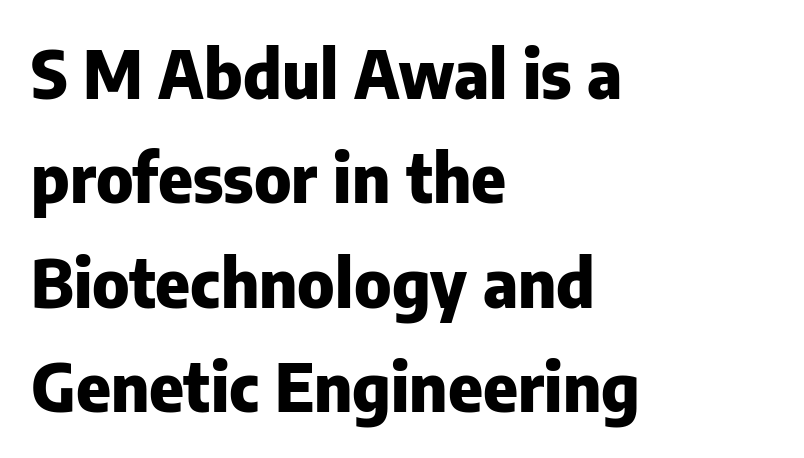
The image shows 66 px heavy sans-serif type, upright; set left-aligned, normal line spacing (1.58x), normal letter spacing, not underlined; low stroke contrast and a medium x-height.
